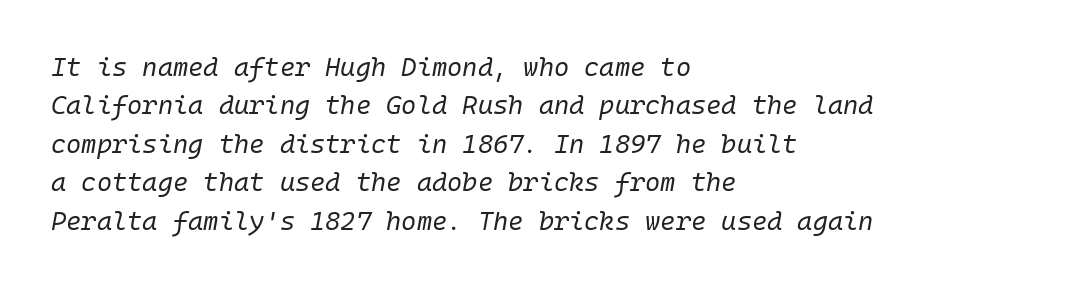
{"italic": "yes", "lean": "right", "slant_degrees": 10, "bold": "no", "underline": "no", "align": "left", "line_spacing": "normal", "line_spacing_ratio": 1.48, "letter_spacing": "normal", "letter_spacing_em": 0.0, "glyph_px": 26}
